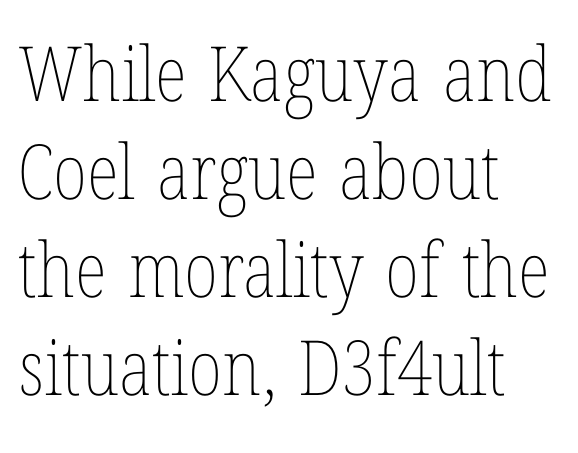
{"italic": "no", "bold": "no", "weight": "thin", "width": "condensed", "stroke_contrast": "low", "x_height": "medium", "monospaced": "no", "underline": "no", "align": "left", "line_spacing": "normal", "line_spacing_ratio": 1.29, "letter_spacing": "normal", "letter_spacing_em": 0.0, "glyph_px": 76}
